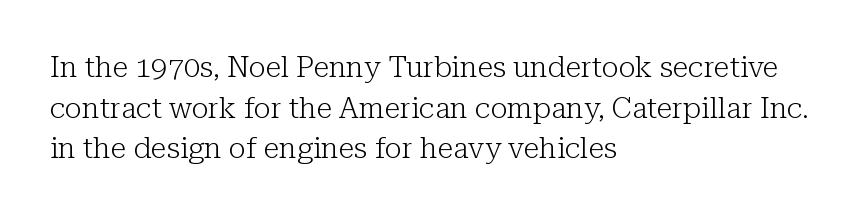
You could call the tracking neutral — neither tight nor loose. The rag falls on the right side of this text block. No word sits above an underline. Leading matches the norm, producing a regular column. Look at the bottom of the vertical strokes: they flare into serifs here. Each stroke keeps to a modest, everyday thickness or less.
